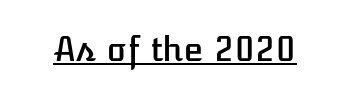
Is there an underline? Yes — a line sits under the letters. The letters advance in unequal steps, a hallmark of proportional type. In terms of letterspacing, this is plain default setting. These lines were composed using upright roman letters.
